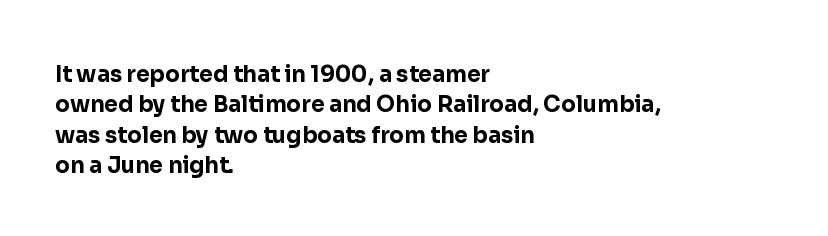
The paragraph shown leans on its left margin. The glyphs have the mass of a bold cut. How are the letters spaced? Ordinarily, with no added tracking. This sample uses an upright cut, with every glyph sitting square on the baseline.
